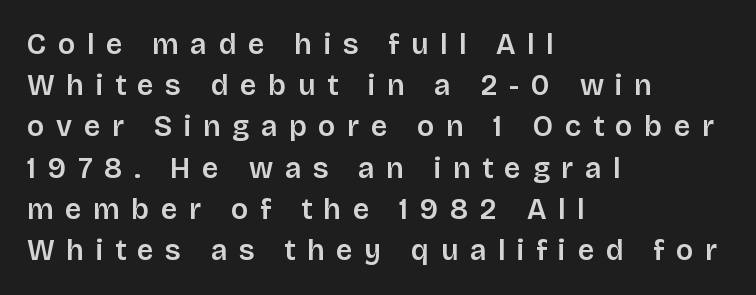
The compositor pushed each line to the left boundary. The text was rendered using a sans face with plain stroke endings. As a designer I'd log this as weight 600, semibold. Honestly, the letter spacing is so wide it's the main thing you notice.
